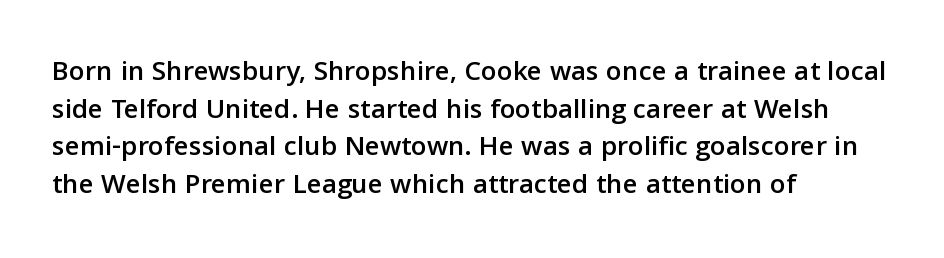
The image shows 29 px sans-serif type, upright; set left-aligned, normal line spacing (1.3x), normal letter spacing, not underlined; low stroke contrast and a medium x-height.
